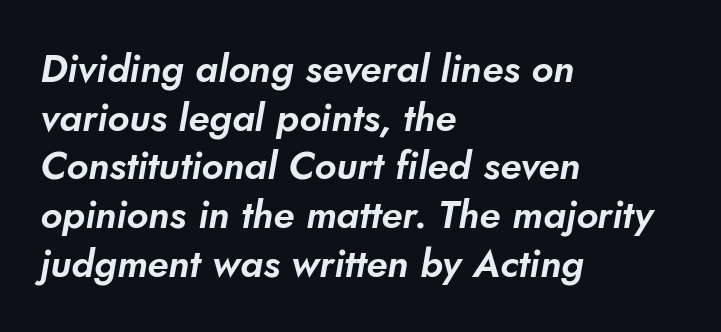
{"serif": "no", "width": "normal", "stroke_contrast": "low", "x_height": "small", "monospaced": "no", "underline": "no", "align": "left", "line_spacing": "normal", "line_spacing_ratio": 1.25, "letter_spacing": "normal", "letter_spacing_em": 0.0, "glyph_px": 39}
